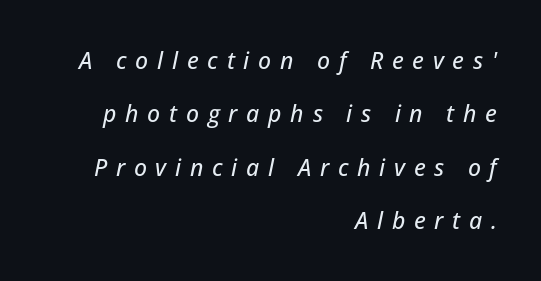
{"italic": "yes", "lean": "right", "slant_degrees": 12, "underline": "no", "align": "right", "line_spacing": "loose", "line_spacing_ratio": 2.32, "letter_spacing": "wide", "letter_spacing_em": 0.38, "glyph_px": 23}
